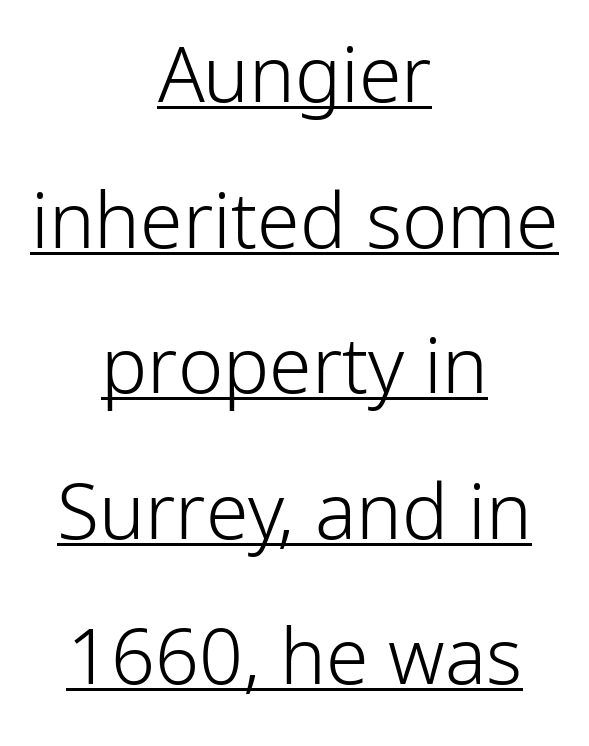
The image shows 77 px light sans-serif type, upright; set centered, line spacing 1.89x, normal letter spacing, underlined; low stroke contrast and a medium x-height.
